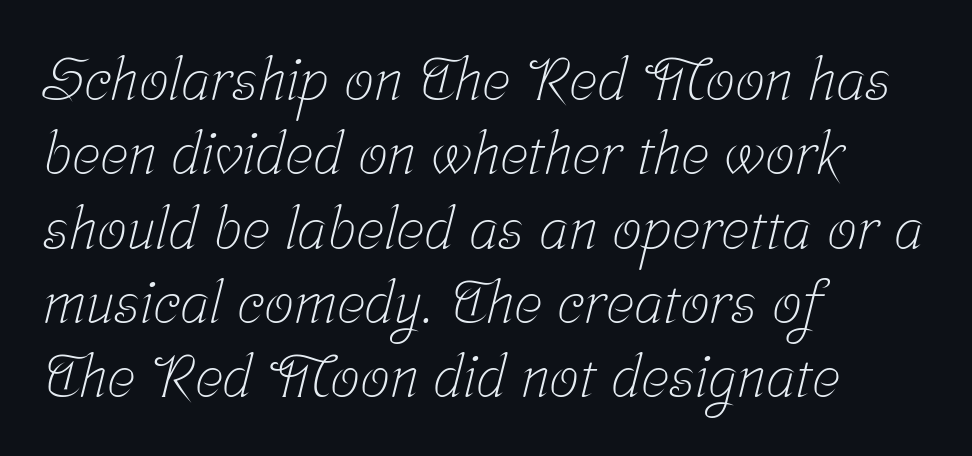
The image shows 59 px light, condensed serif type; set left-aligned, normal line spacing (1.26x), normal letter spacing, not underlined; low stroke contrast and a medium x-height.
